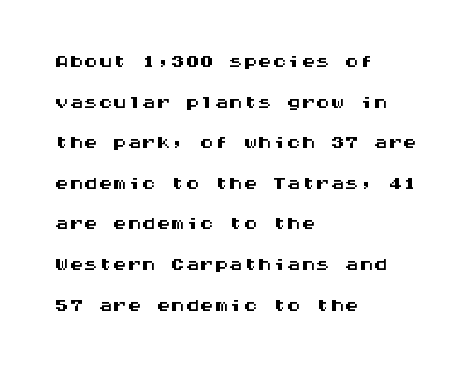
The image shows 29 px wide sans-serif type, upright, monospaced; set left-aligned, normal line spacing (1.4x), normal letter spacing, not underlined; medium stroke contrast and a large x-height.
